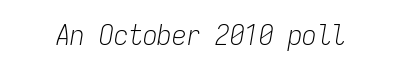
The image shows 29 px light, condensed type, italic (leaning right), monospaced; set normal letter spacing, not underlined; low stroke contrast and a medium x-height.
